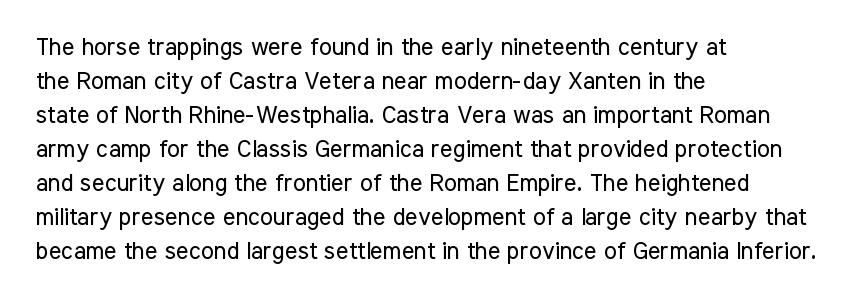
Just letters on the line, the space beneath them empty. The lines sit at an ordinary, default distance from one another. Reading down the block, your eye returns to a fixed left position each line. Think standard paragraph weight, or any step lighter than that.
